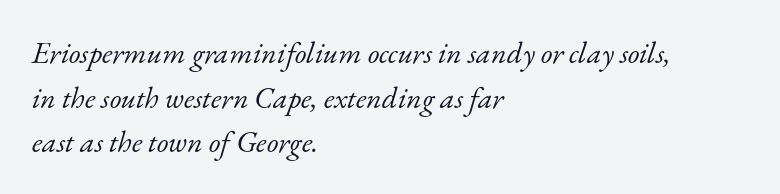
These lines are composed in type with serifs. Heaviness? Minimal to ordinary, like unemphasized prose. Is there much room between lines? A standard amount, neither cramped nor airy. Any mark beneath the type? The region is blank.
